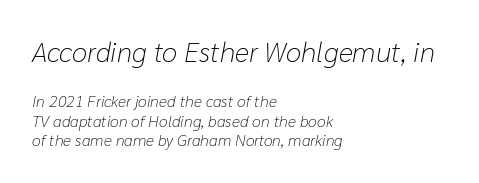
Q: Is the text bold? A: No.
Q: Is the text italic (slanted)? A: Yes, it leans right by about 10 degrees.
Q: Is the text underlined? A: No.
Q: How is the paragraph aligned? A: Left-aligned.
Q: Is the spacing between letters normal or unusually wide? A: Normal.
Q: Which block of text is set in a larger size, the first (top) or the second (bottom)? A: The first (top) one.
Q: Width (condensed, normal, or wide)? A: Normal.
Q: Stroke contrast? A: Low.
Q: x-height? A: Medium.
Q: Monospaced? A: No.
